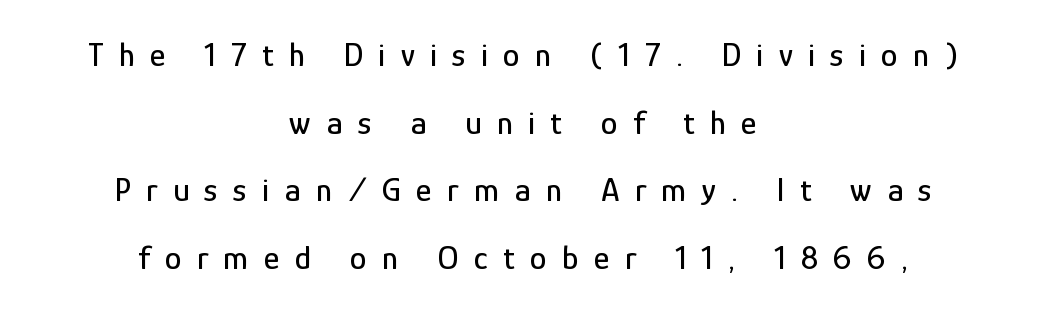
The image shows 34 px condensed sans-serif type, upright; set centered, loose line spacing (1.99x), unusually wide letter spacing (+0.45 em), not underlined; low stroke contrast and a medium x-height.
